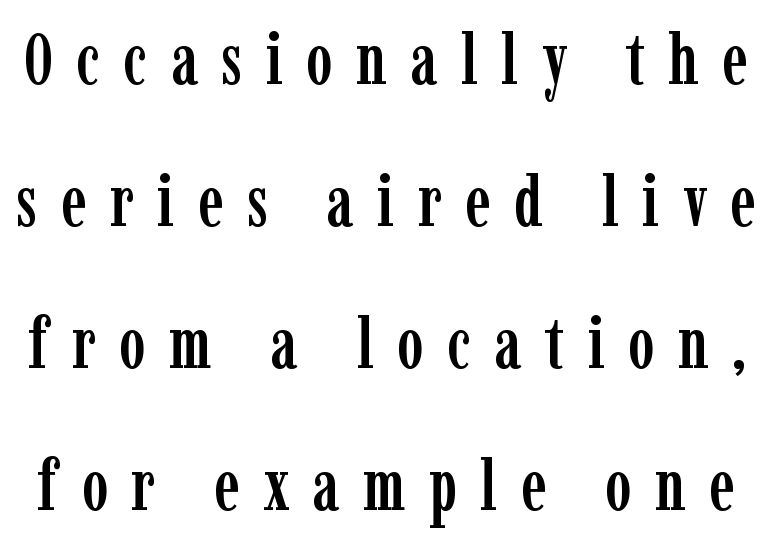
The image shows 71 px condensed serif type, upright; set loose line spacing (2.0x), unusually wide letter spacing (+0.33 em), not underlined; low stroke contrast and a medium x-height.
